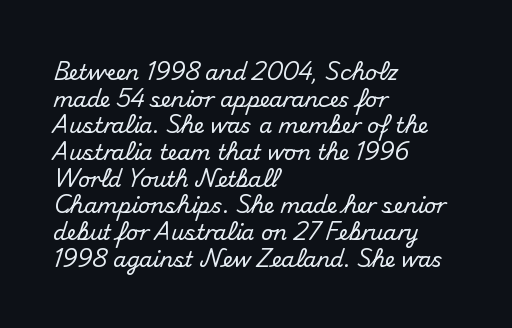
Q: Is the text italic (slanted)? A: Yes.
Q: Is the text underlined? A: No.
Q: How is the paragraph aligned? A: Left-aligned.
Q: Is the spacing between letters normal or unusually wide? A: Normal.
Q: Is the spacing between lines tight, normal or loose? A: Normal.
